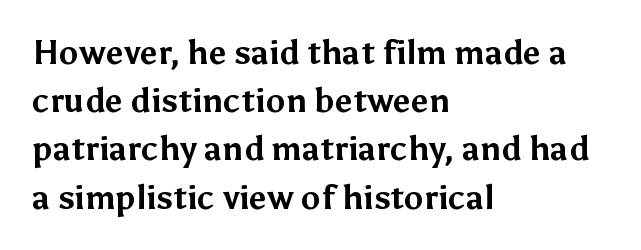
{"serif": "no", "italic": "no", "bold": "yes", "weight": "bold", "width": "normal", "stroke_contrast": "medium", "x_height": "medium", "monospaced": "no", "underline": "no", "align": "left", "line_spacing": "normal", "line_spacing_ratio": 1.46, "letter_spacing": "normal", "letter_spacing_em": 0.0, "glyph_px": 33}
